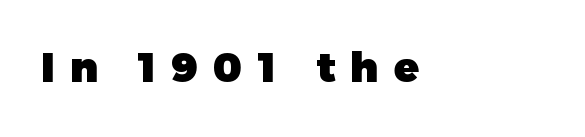
The image shows 41 px heavy sans-serif type, upright; set unusually wide letter spacing (+0.38 em), not underlined; low stroke contrast and a medium x-height.
